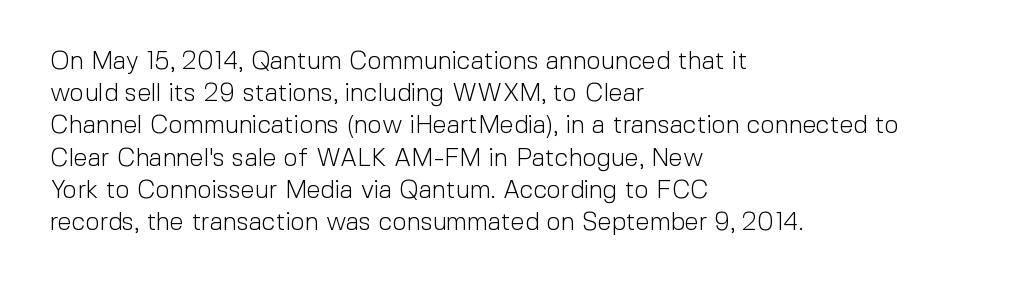
{"italic": "no", "bold": "no", "underline": "no", "align": "left", "line_spacing": "normal", "line_spacing_ratio": 1.29, "letter_spacing": "normal", "letter_spacing_em": 0.0, "glyph_px": 25}
